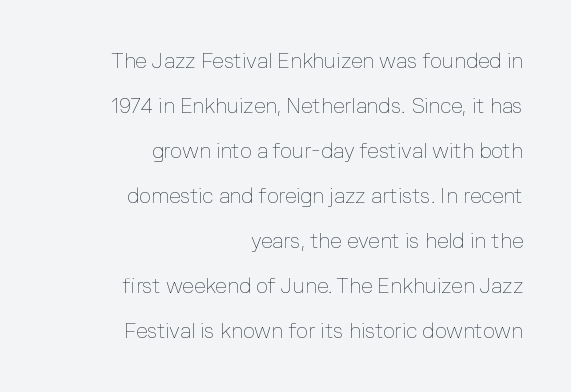
A typesetter would call this leading open, well beyond the default. Posture: straight, roman, zero tilt. Glance below the letters and you will spot only blank space. Think standard paragraph weight, or any step lighter than that.
